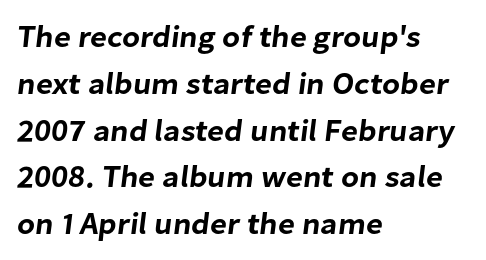
{"serif": "no", "width": "normal", "stroke_contrast": "low", "x_height": "medium", "monospaced": "no", "underline": "no", "align": "left", "line_spacing": "normal", "line_spacing_ratio": 1.51, "letter_spacing": "normal", "letter_spacing_em": 0.0, "glyph_px": 31}
